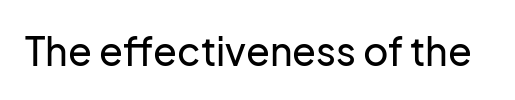
Q: Is the text italic (slanted)? A: No, it is upright.
Q: Is the typeface a serif or a sans-serif typeface? A: Sans-serif.
Q: Is the text underlined? A: No.
Q: Is the spacing between letters normal or unusually wide? A: Normal.
Q: Width (condensed, normal, or wide)? A: Normal.
Q: Stroke contrast? A: Low.
Q: x-height? A: Medium.
Q: Monospaced? A: No.
